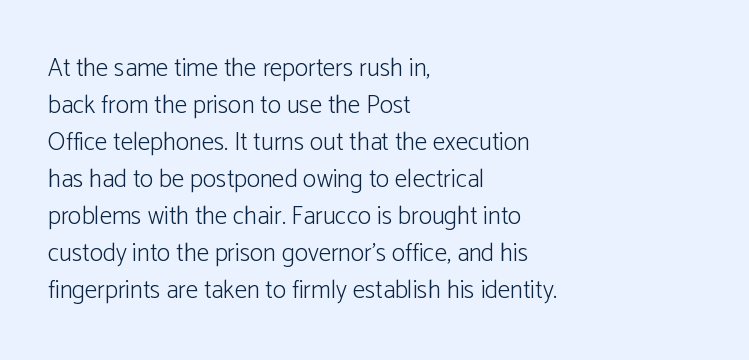
Q: Is the text bold? A: No.
Q: Is the text italic (slanted)? A: No, it is upright.
Q: Is the text underlined? A: No.
Q: How is the paragraph aligned? A: Left-aligned.
Q: Is the spacing between letters normal or unusually wide? A: Normal.
Q: Is the spacing between lines tight, normal or loose? A: Normal.
